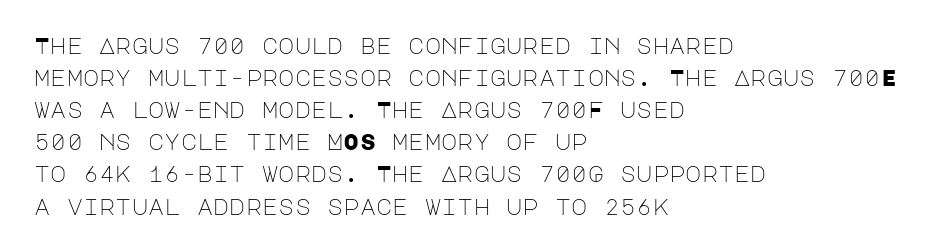
The image shows 22 px text type, upright; set left-aligned, normal line spacing (1.46x), normal letter spacing, not underlined.
